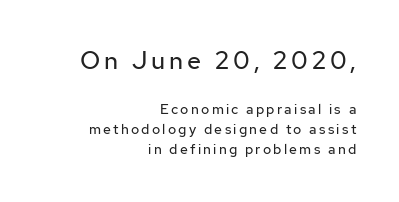
The lines in this sample share a right terminus and differ only in where they begin. No extra ink here — the face is not bold. The leading is moderate, giving the passage an even texture. The composition opens big and finishes small.
